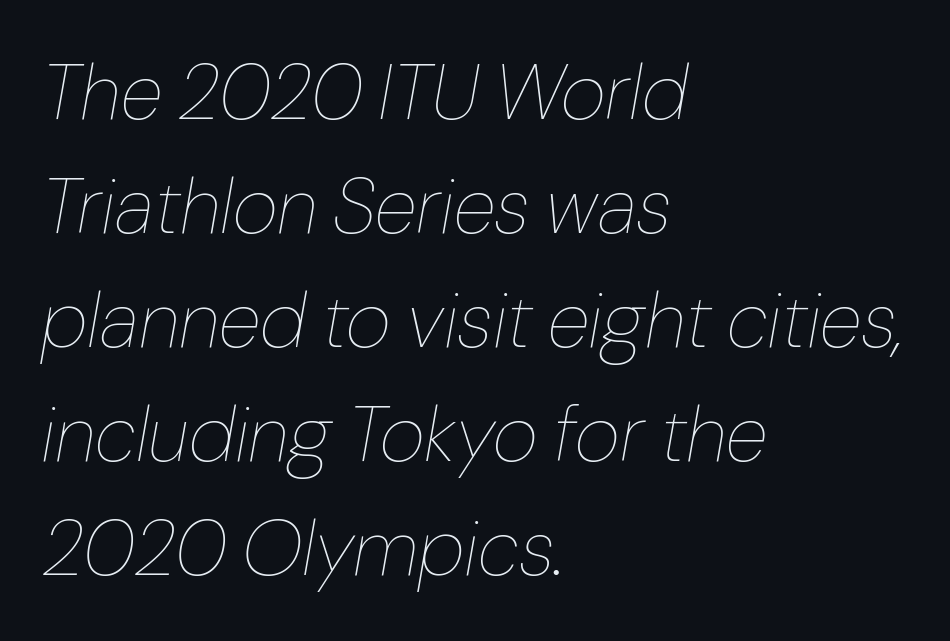
{"italic": "yes", "lean": "right", "slant_degrees": 10, "bold": "no", "weight": "thin", "width": "normal", "stroke_contrast": "low", "x_height": "medium", "monospaced": "no", "underline": "no", "align": "left", "line_spacing": "normal", "line_spacing_ratio": 1.46, "letter_spacing": "normal", "letter_spacing_em": 0.0, "glyph_px": 78}
